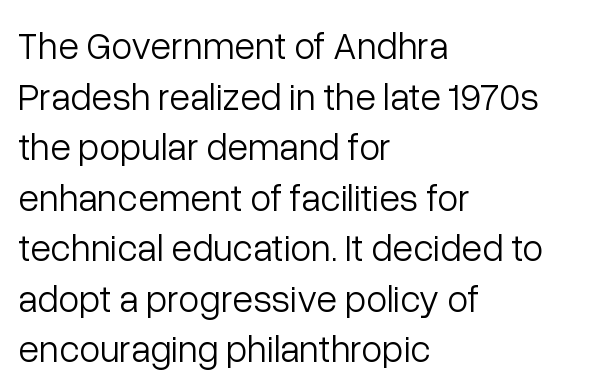
Posture: straight, roman, zero tilt. There is no visible air inserted between adjacent glyphs. One-word summary of the alignment: left. Successive baselines arrive at the customary interval. Look at the bottom of the vertical strokes: they stop flat, with no serifs. The words here are not underlined.
